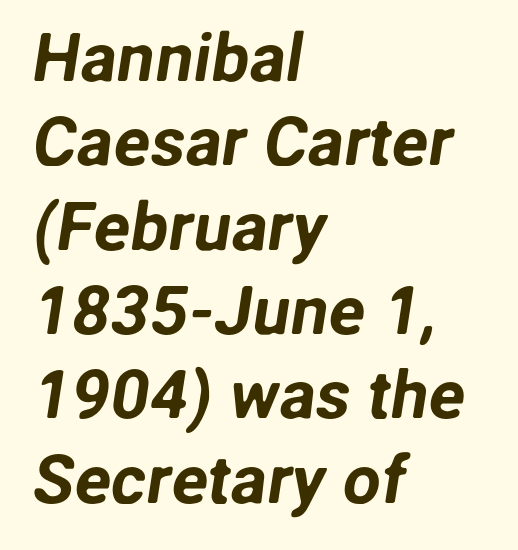
Q: Is the typeface a serif or a sans-serif typeface? A: Sans-serif.
Q: Is the text underlined? A: No.
Q: How is the paragraph aligned? A: Left-aligned.
Q: Is the spacing between letters normal or unusually wide? A: Normal.
Q: Width (condensed, normal, or wide)? A: Normal.
Q: Stroke contrast? A: Low.
Q: x-height? A: Medium.
Q: Monospaced? A: No.
